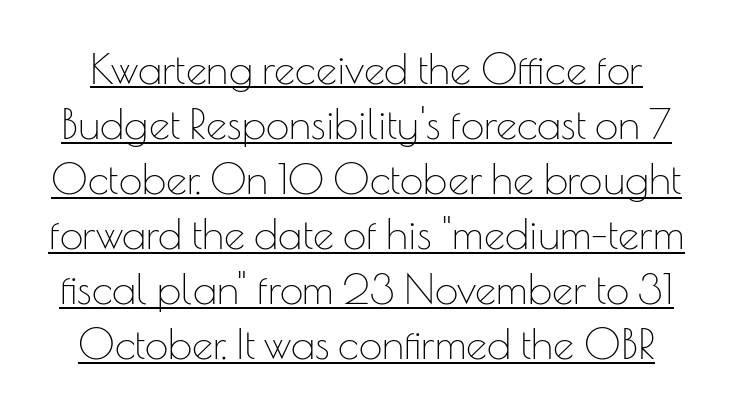
Q: Is the text bold? A: No.
Q: Is the text italic (slanted)? A: No, it is upright.
Q: Is the typeface a serif or a sans-serif typeface? A: Sans-serif.
Q: Is the text underlined? A: Yes.
Q: Is the spacing between letters normal or unusually wide? A: Normal.
Q: Is the spacing between lines tight, normal or loose? A: Normal.
Q: Width (condensed, normal, or wide)? A: Normal.
Q: Stroke contrast? A: Low.
Q: x-height? A: Small.
Q: Monospaced? A: No.
